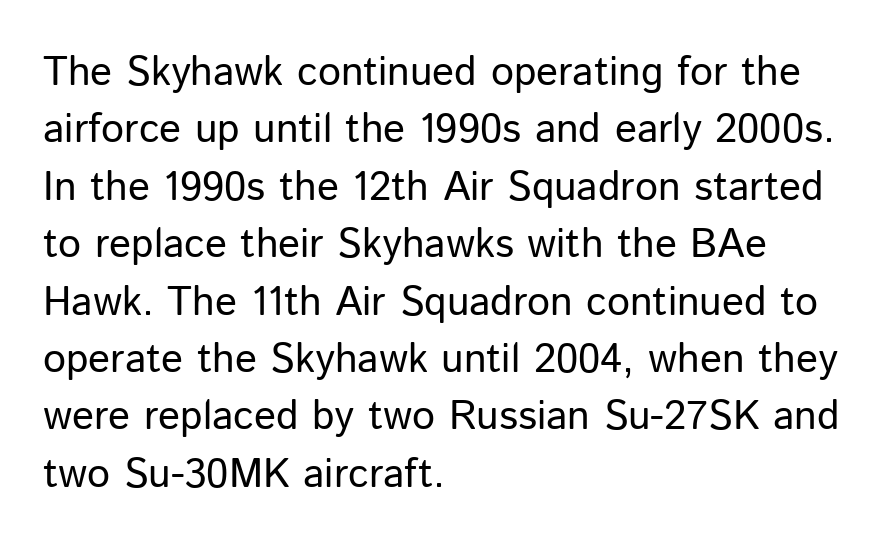
Q: Is the text bold? A: No.
Q: Is the text italic (slanted)? A: No, it is upright.
Q: Is the typeface a serif or a sans-serif typeface? A: Sans-serif.
Q: Is the text underlined? A: No.
Q: How is the paragraph aligned? A: Left-aligned.
Q: Is the spacing between letters normal or unusually wide? A: Normal.
Q: Is the spacing between lines tight, normal or loose? A: Normal.
Q: Width (condensed, normal, or wide)? A: Normal.
Q: Stroke contrast? A: Low.
Q: x-height? A: Medium.
Q: Monospaced? A: No.
